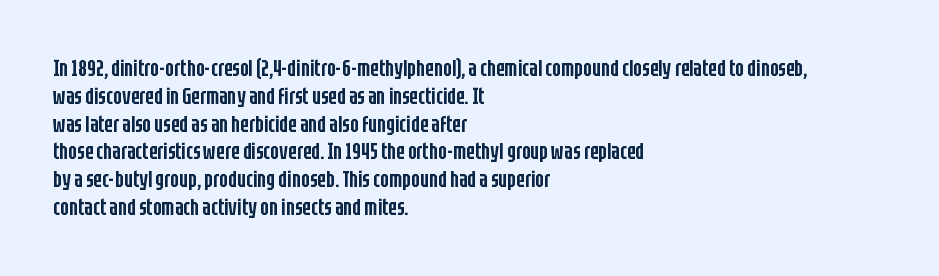
Q: Is the text bold? A: Semi-bold.
Q: Is the text italic (slanted)? A: No, it is upright.
Q: Is the text underlined? A: No.
Q: How is the paragraph aligned? A: Left-aligned.
Q: Is the spacing between letters normal or unusually wide? A: Normal.
